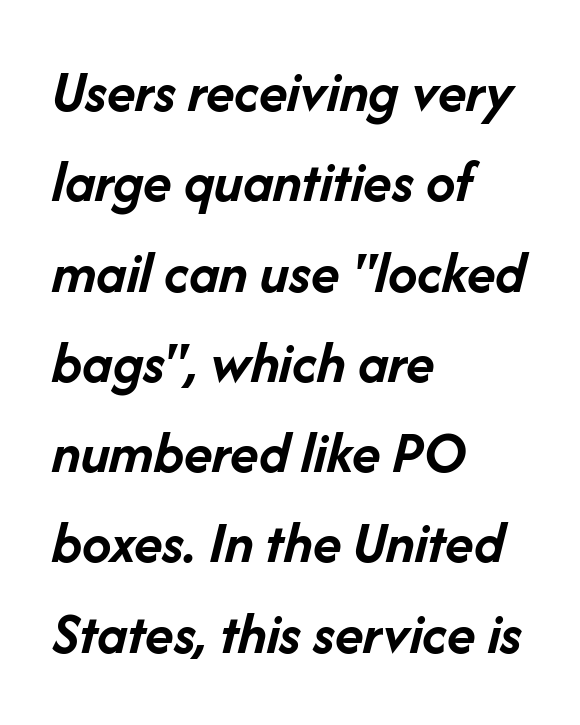
{"italic": "yes", "lean": "right", "slant_degrees": 14, "bold": "yes", "weight": "semibold", "width": "normal", "stroke_contrast": "low", "x_height": "medium", "monospaced": "no", "underline": "no", "align": "left", "line_spacing": "normal", "line_spacing_ratio": 1.53, "letter_spacing": "normal", "letter_spacing_em": 0.0, "glyph_px": 59}
